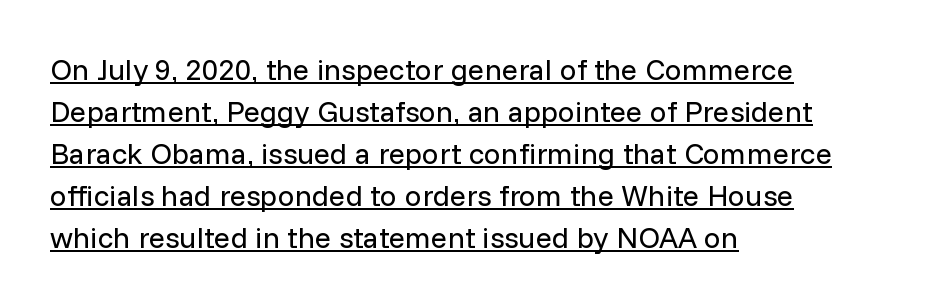
{"serif": "no", "italic": "no", "bold": "no", "weight": "regular", "width": "normal", "stroke_contrast": "low", "x_height": "medium", "monospaced": "no", "underline": "yes", "align": "left", "line_spacing": "normal", "line_spacing_ratio": 1.4, "letter_spacing": "normal", "letter_spacing_em": 0.0, "glyph_px": 30}
